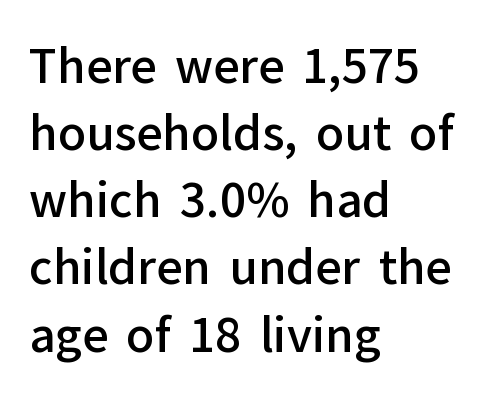
{"serif": "no", "italic": "no", "bold": "semi", "weight": "semibold", "width": "normal", "stroke_contrast": "low", "x_height": "medium", "monospaced": "no", "underline": "no", "align": "left", "line_spacing": "normal", "line_spacing_ratio": 1.46, "letter_spacing": "normal", "letter_spacing_em": 0.0, "glyph_px": 46}
